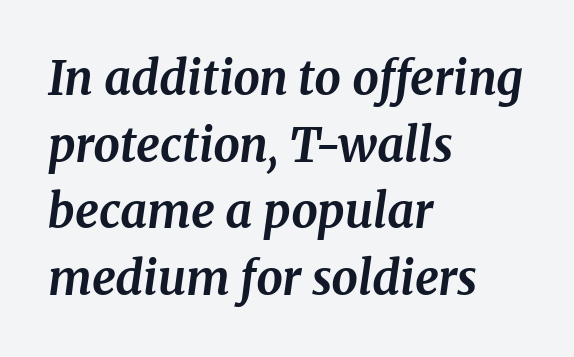
No extra tracking has been applied to these lines. The typesetter chose a ragged-right arrangement here. If you drew a line through each stem, it would be angled. The passage shown is not underscored anywhere.
